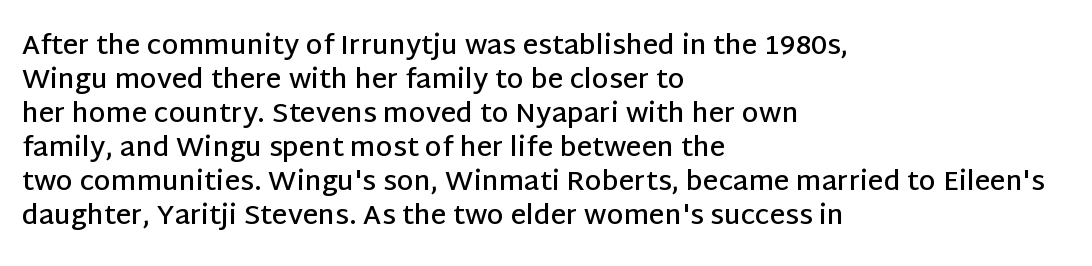
Q: Is the text bold? A: Semi-bold.
Q: Is the text italic (slanted)? A: No, it is upright.
Q: Is the text underlined? A: No.
Q: How is the paragraph aligned? A: Left-aligned.
Q: Is the spacing between letters normal or unusually wide? A: Normal.
Q: Is the spacing between lines tight, normal or loose? A: Normal.
